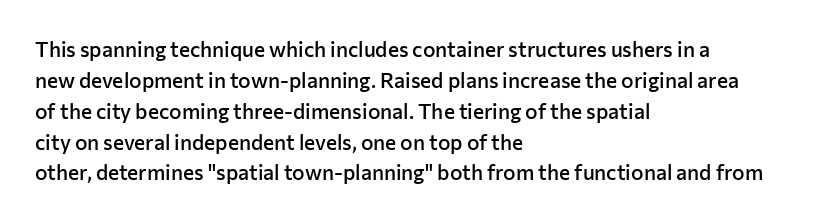
The lines are quadded left. No word sits above an underline. A typesetter would mark this as roman, not italic. Observe the ordinary spacing: letters are neighbours, not strangers.
